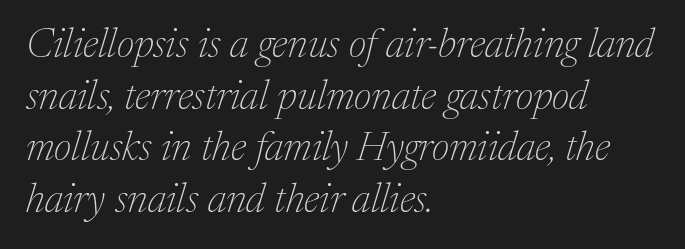
Layout note: lines flush left. The words here are not underlined. Nobody touched the tracking dial on this one. You could not count columns in this text — the font is proportionally spaced. Designer's note — italics engaged.
